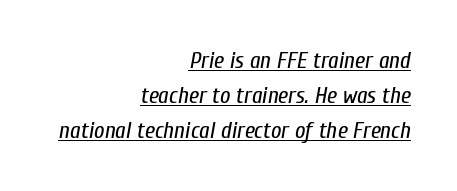
Q: Is the text bold? A: No.
Q: Is the text italic (slanted)? A: Yes, it leans right by about 10 degrees.
Q: Is the text underlined? A: Yes.
Q: How is the paragraph aligned? A: Right-aligned.
Q: Is the spacing between letters normal or unusually wide? A: Normal.
Q: Is the spacing between lines tight, normal or loose? A: Normal.
